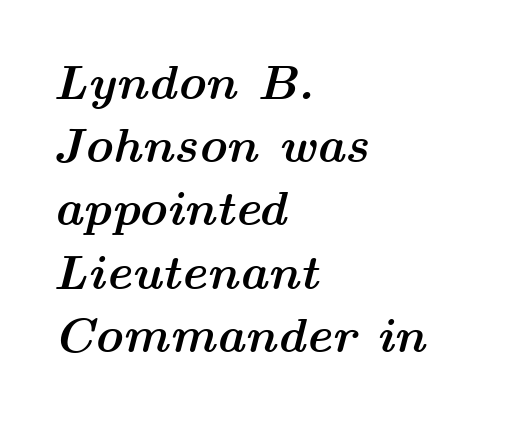
{"italic": "yes", "lean": "right", "slant_degrees": 14, "bold": "yes", "weight": "semibold", "width": "wide", "stroke_contrast": "medium", "x_height": "medium", "monospaced": "no", "underline": "no", "align": "left", "line_spacing": "normal", "line_spacing_ratio": 1.29, "letter_spacing": "normal", "letter_spacing_em": 0.0, "glyph_px": 49}
